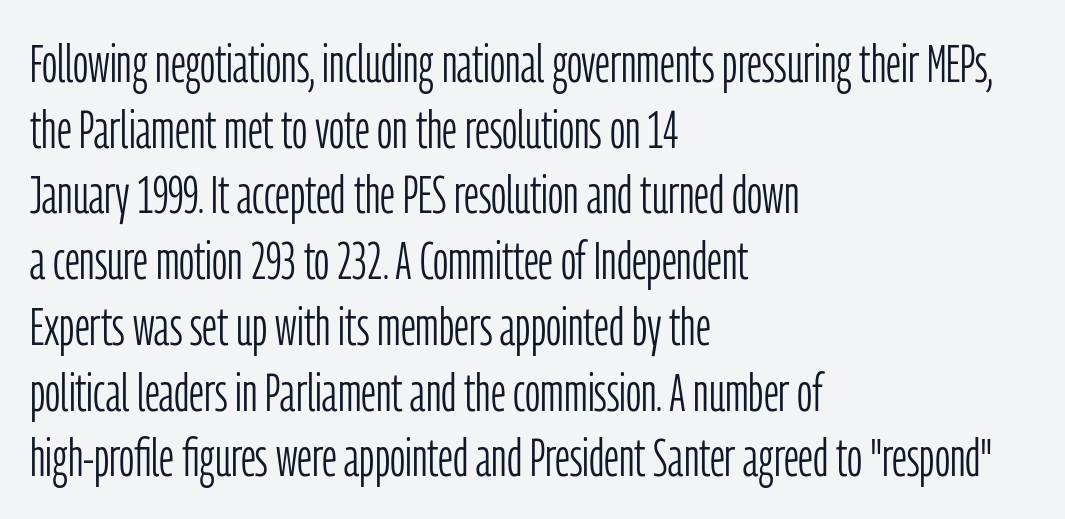
{"serif": "no", "italic": "no", "bold": "no", "weight": "light", "width": "condensed", "stroke_contrast": "low", "x_height": "medium", "monospaced": "no", "underline": "no", "align": "left", "line_spacing_ratio": 1.24, "letter_spacing": "normal", "letter_spacing_em": 0.0, "glyph_px": 53}
